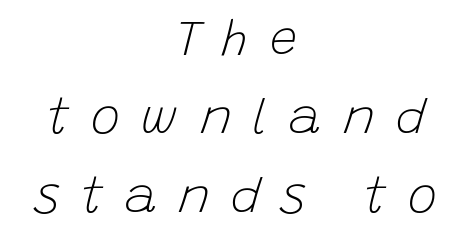
This rendering uses center alignment, leaving both contours irregular but symmetric. Any mark beneath the type? The region is blank. This sample has the flowing, uneven cadence of proportional lettering. Is the type slanted? Yes — the strokes lean at a clear angle.
